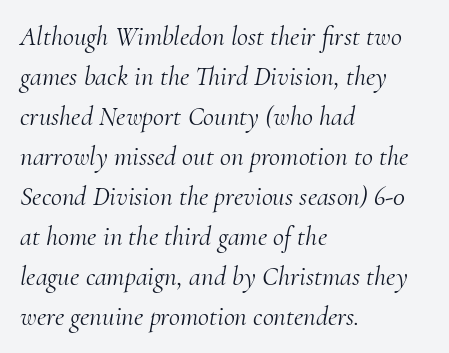
Q: Is the text bold? A: No.
Q: Is the text italic (slanted)? A: Yes, it leans right by about 10 degrees.
Q: Is the text underlined? A: No.
Q: How is the paragraph aligned? A: Left-aligned.
Q: Is the spacing between letters normal or unusually wide? A: Normal.
Q: Is the spacing between lines tight, normal or loose? A: Normal.
